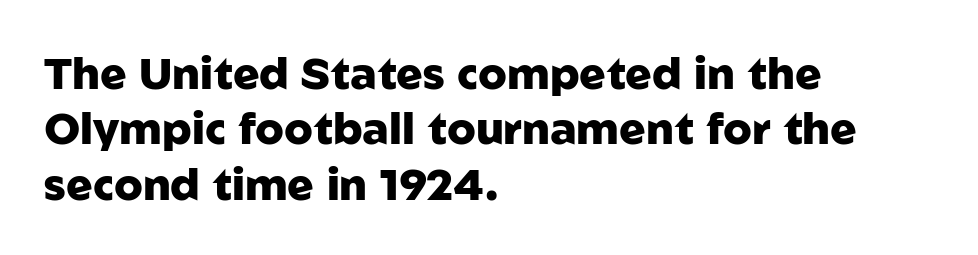
The image shows 44 px heavy sans-serif type, upright; set left-aligned, normal line spacing (1.26x), normal letter spacing, not underlined; low stroke contrast and a medium x-height.
